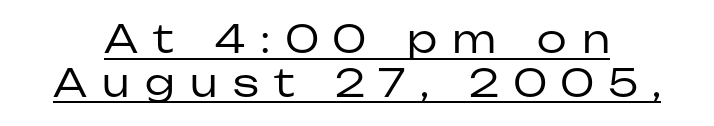
Q: Is the text bold? A: No.
Q: Is the text italic (slanted)? A: No, it is upright.
Q: Is the typeface a serif or a sans-serif typeface? A: Sans-serif.
Q: Is the text underlined? A: Yes.
Q: Is the spacing between letters normal or unusually wide? A: Unusually wide.
Q: Is the spacing between lines tight, normal or loose? A: Tight.
Q: Width (condensed, normal, or wide)? A: Normal.
Q: Stroke contrast? A: Low.
Q: x-height? A: Medium.
Q: Monospaced? A: No.
